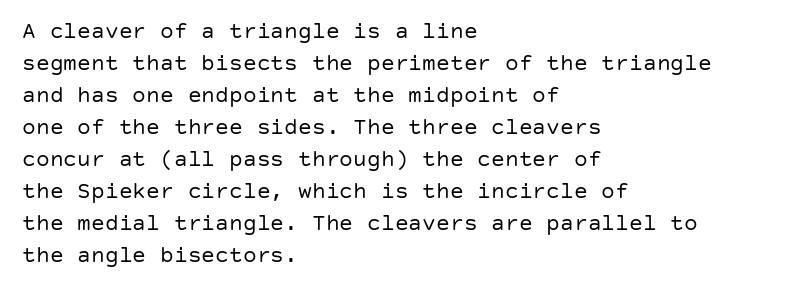
Caption: standard tracking, unaltered. Does the leading feel generous? No, just average. The lines are quadded left. Check the space under the baseline: it is left empty.
